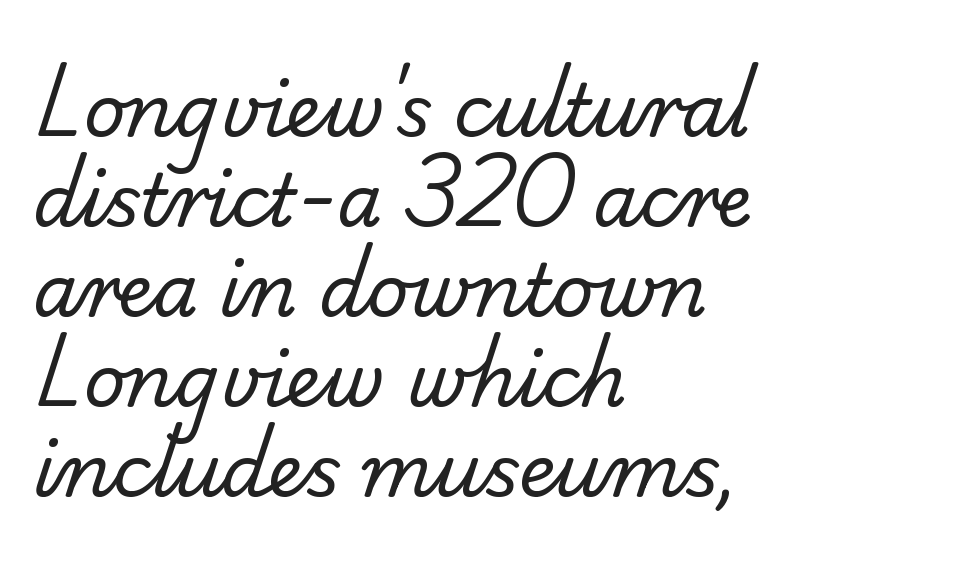
Q: Is the text bold? A: No.
Q: Is the typeface a serif or a sans-serif typeface? A: Sans-serif.
Q: Is the text underlined? A: No.
Q: How is the paragraph aligned? A: Left-aligned.
Q: Is the spacing between letters normal or unusually wide? A: Normal.
Q: Is the spacing between lines tight, normal or loose? A: Normal.
Q: Width (condensed, normal, or wide)? A: Normal.
Q: Stroke contrast? A: Low.
Q: x-height? A: Small.
Q: Monospaced? A: No.
